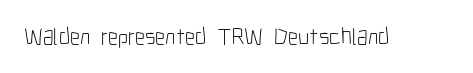
The image shows 24 px text type, upright; set normal letter spacing, not underlined.
